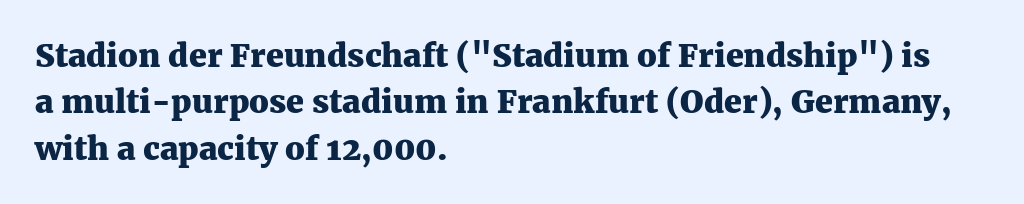
The image shows 32 px heavy serif type, upright; set left-aligned, normal line spacing (1.45x), normal letter spacing, not underlined; medium stroke contrast and a medium x-height.
